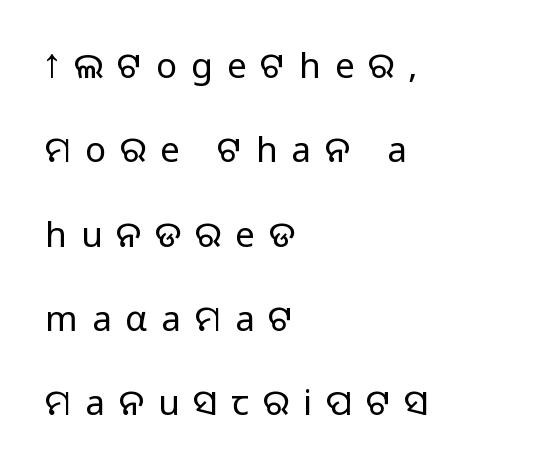
Look at the tracking — it's clearly loosened, letters drifting apart. The type sits square on the baseline with zero lean. Is this a fixed-width face? No — the glyphs have proportional, varying widths. To sum up the face: it is a sans, with no serifs. A classic flush-left, rag-right setting is used for this passage. Line spacing here is loose.
